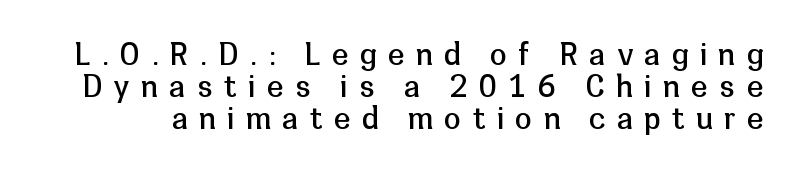
{"serif": "no", "italic": "no", "bold": "no", "weight": "regular", "width": "normal", "stroke_contrast": "low", "x_height": "medium", "monospaced": "no", "underline": "no", "line_spacing": "tight", "line_spacing_ratio": 1.07, "letter_spacing": "wide", "letter_spacing_em": 0.39, "glyph_px": 30}
